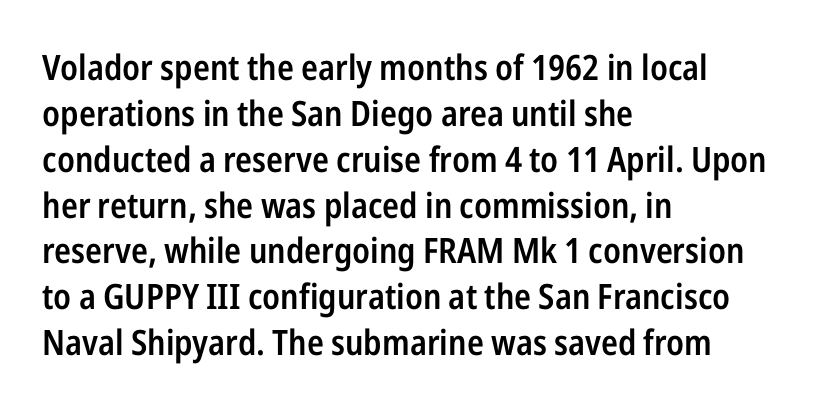
Spacing between characters is what you'd get straight out of the box. This is roman type, the default non-slanted kind. Type style note: lacks serifs. Compared with typical paragraphs, the rows here are spaced about the same. Clear beneath every line of the passage. These lines carry some extra weight — a demibold, not a full bold.
